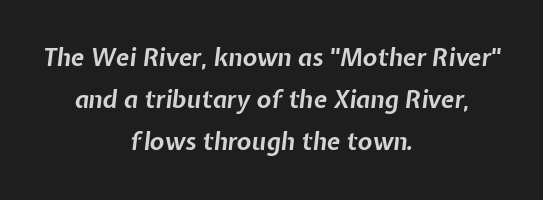
The image shows 24 px bold type, italic (leaning right); set centered, line spacing 1.76x, normal letter spacing, not underlined.
